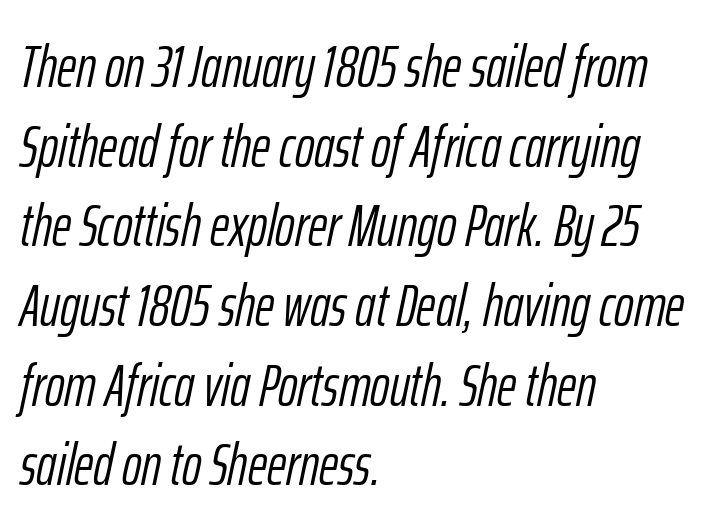
Q: Is the text bold? A: No.
Q: Is the text italic (slanted)? A: Yes, it leans right by about 12 degrees.
Q: Is the text underlined? A: No.
Q: How is the paragraph aligned? A: Left-aligned.
Q: Is the spacing between letters normal or unusually wide? A: Normal.
Q: Is the spacing between lines tight, normal or loose? A: Normal.
Q: Width (condensed, normal, or wide)? A: Condensed.
Q: Stroke contrast? A: Low.
Q: x-height? A: Medium.
Q: Monospaced? A: No.
